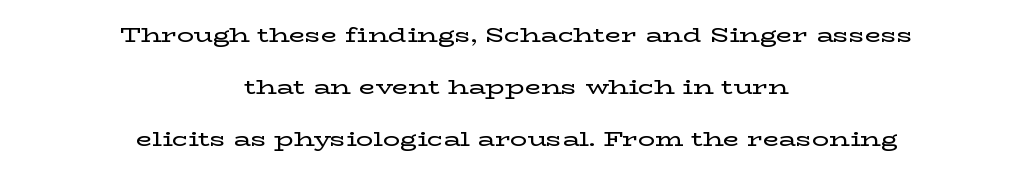
Q: Is the text italic (slanted)? A: No, it is upright.
Q: Is the text underlined? A: No.
Q: How is the paragraph aligned? A: Centered.
Q: Is the spacing between letters normal or unusually wide? A: Normal.
Q: Is the spacing between lines tight, normal or loose? A: Loose.
